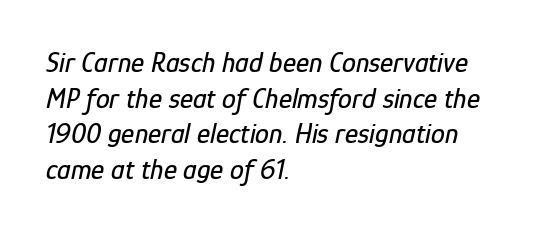
The image shows 28 px condensed type, italic (leaning right); set left-aligned, normal line spacing (1.27x), normal letter spacing, not underlined; low stroke contrast and a medium x-height.
